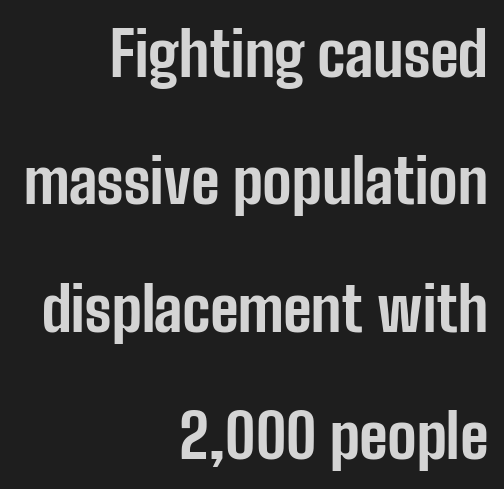
These lines were composed using upright roman letters. The font family rendered here belongs to the sans-serif group. The lines in this sample share a right terminus and differ only in where they begin. A great deal of white space separates one row of letters from the next. As a designer I'd log this as weight 700, bold. The glyphs are unaccompanied by any horizontal stroke below them.
